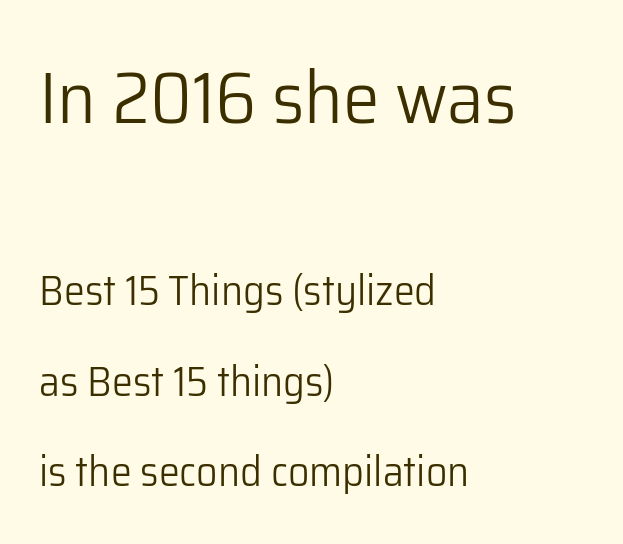
Q: Is the text bold? A: No.
Q: Is the text italic (slanted)? A: No, it is upright.
Q: Is the typeface a serif or a sans-serif typeface? A: Sans-serif.
Q: Is the text underlined? A: No.
Q: How is the paragraph aligned? A: Left-aligned.
Q: Is the spacing between letters normal or unusually wide? A: Normal.
Q: Is the spacing between lines tight, normal or loose? A: Loose.
Q: Which block of text is set in a larger size, the first (top) or the second (bottom)? A: The first (top) one.
Q: Width (condensed, normal, or wide)? A: Normal.
Q: Stroke contrast? A: Low.
Q: x-height? A: Medium.
Q: Monospaced? A: No.
